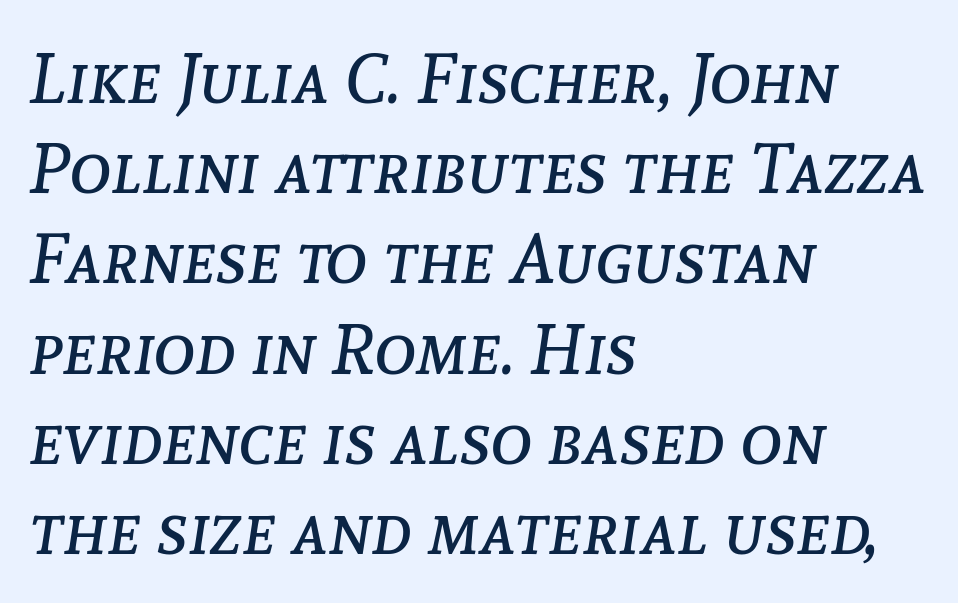
{"italic": "yes", "lean": "right", "slant_degrees": 8, "bold": "no", "weight": "regular", "width": "normal", "stroke_contrast": "low", "x_height": "medium", "monospaced": "no", "underline": "no", "align": "left", "line_spacing": "normal", "line_spacing_ratio": 1.27, "letter_spacing": "normal", "letter_spacing_em": 0.0, "glyph_px": 71}
